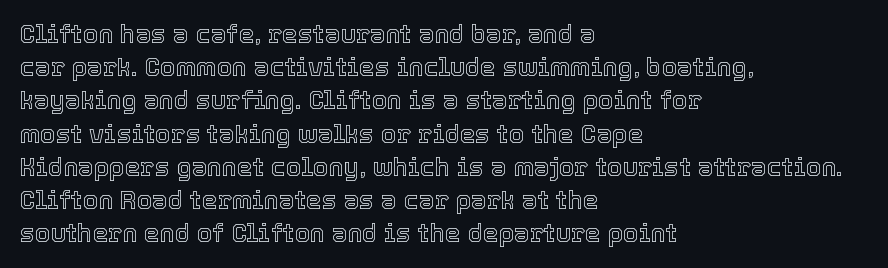
Q: Is the text italic (slanted)? A: No, it is upright.
Q: Is the text underlined? A: No.
Q: How is the paragraph aligned? A: Left-aligned.
Q: Is the spacing between letters normal or unusually wide? A: Normal.
Q: Is the spacing between lines tight, normal or loose? A: Normal.
